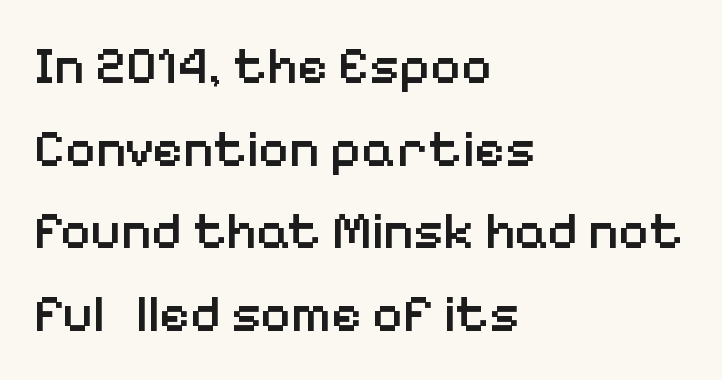
The image shows 52 px semibold sans-serif type, upright; set left-aligned, normal line spacing (1.59x), normal letter spacing, not underlined; low stroke contrast and a medium x-height.
